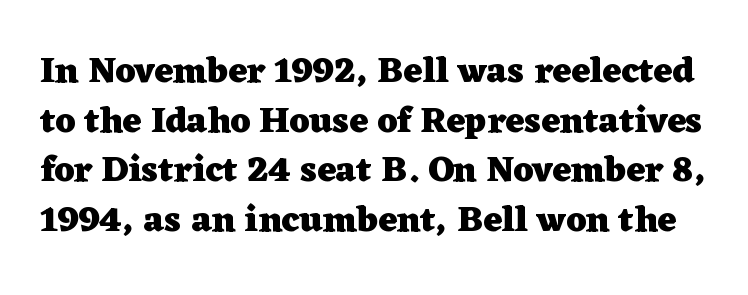
Each new line begins a customary step beneath the previous one. The passage shown is typed in a proportional face where columns would drift. This rendering leaves character spacing at its baseline value. Tall strokes in this sample are plumb rather than angled. The typeface chosen for these lines features serifs. The strokes are fattened all the way to bold.
